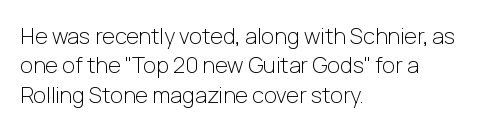
Caption: face not bold, strokes unweighted. Whoever set this chose a conventional vertical rhythm. This sample uses plain, unmodified letter spacing. The lettering stays uniformly vertical, giving the passage a roman look. Rule under the text: the space is simply empty.
